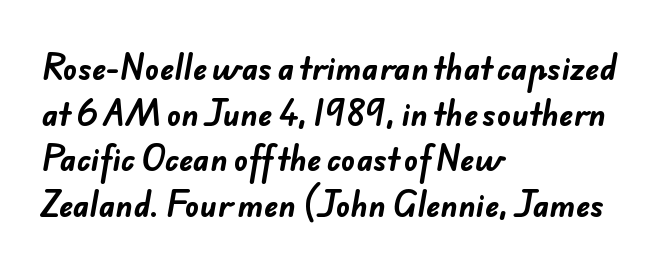
Whoever set this chose a conventional vertical rhythm. Horizontal alignment here is leftward, the default for most running prose. Clear beneath every line of the passage. A sans-serif font was chosen for this passage. Is this a fixed-width face? No — the glyphs have proportional, varying widths. The glyphs have the mass of a bold cut.
